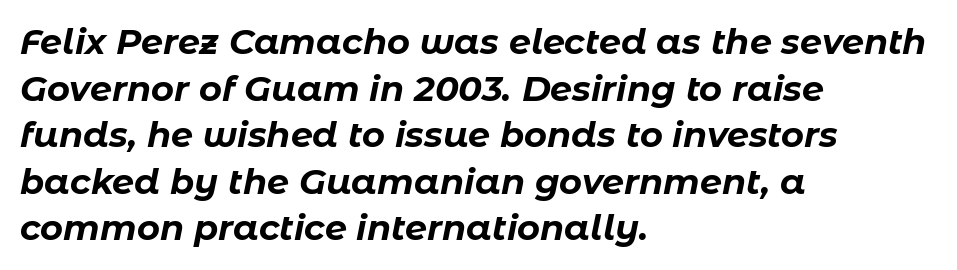
The image shows 35 px bold type, italic (leaning right); set left-aligned, normal line spacing (1.33x), normal letter spacing, not underlined; low stroke contrast and a medium x-height.
